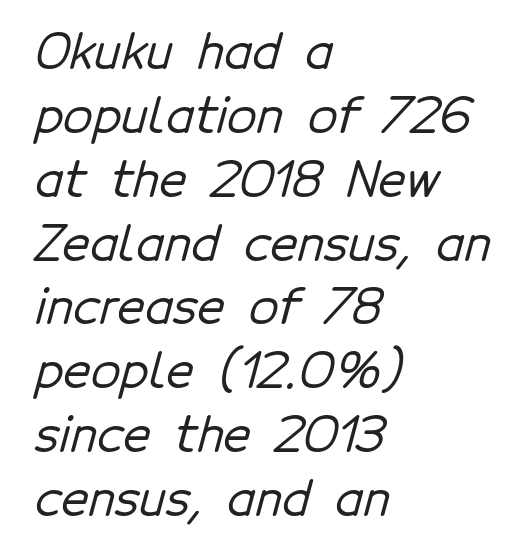
The letters advance in unequal steps, a hallmark of proportional type. Reading down the block, your eye returns to a fixed left position each line. Just letters on the line, the space beneath them empty. Horizontal bands of white between lines are of average thickness. Regarding serifs, this sample does without them.
